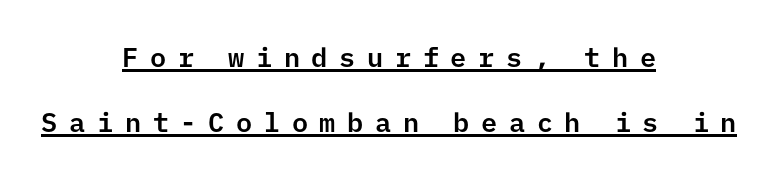
{"italic": "no", "underline": "yes", "align": "center", "line_spacing": "loose", "line_spacing_ratio": 2.42, "letter_spacing": "wide", "letter_spacing_em": 0.43, "glyph_px": 27}
